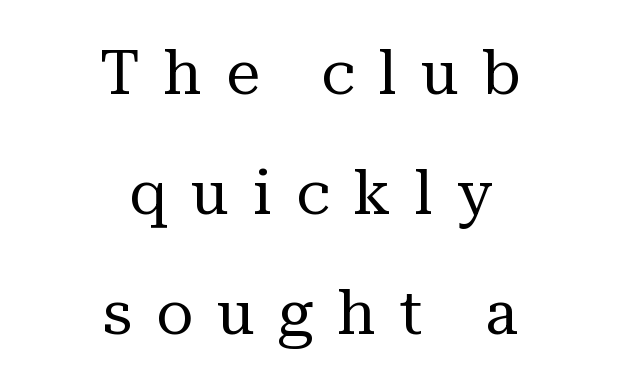
Layout note: lines centered. Is there any slant? The stems are plumb. The rendering uses a large line-height, opening up the rows. The glyphs in this specimen are seriffed. Spacing verdict: proportional, widths tailored to each character.
